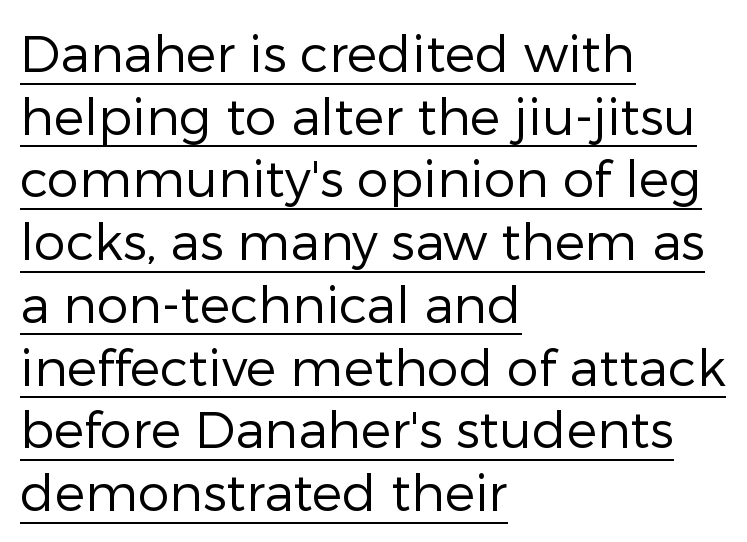
{"serif": "no", "italic": "no", "bold": "no", "weight": "regular", "width": "normal", "stroke_contrast": "low", "x_height": "medium", "monospaced": "no", "underline": "yes", "align": "left", "line_spacing_ratio": 1.23, "letter_spacing": "normal", "letter_spacing_em": 0.0, "glyph_px": 51}
